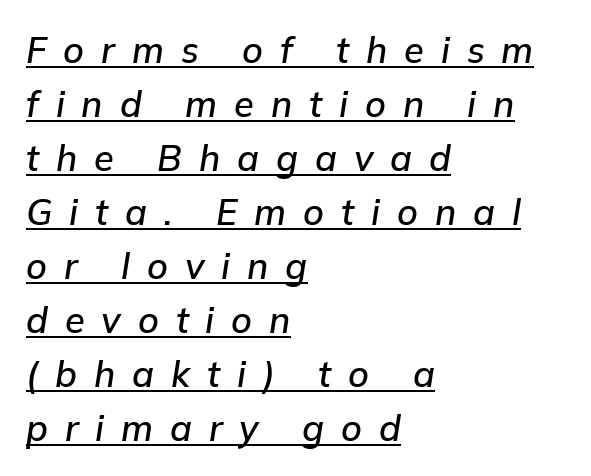
Q: Is the text italic (slanted)? A: Yes, it leans right by about 9 degrees.
Q: Is the text underlined? A: Yes.
Q: How is the paragraph aligned? A: Left-aligned.
Q: Is the spacing between letters normal or unusually wide? A: Unusually wide.
Q: Is the spacing between lines tight, normal or loose? A: Normal.
Q: Width (condensed, normal, or wide)? A: Normal.
Q: Stroke contrast? A: Low.
Q: x-height? A: Medium.
Q: Monospaced? A: No.
